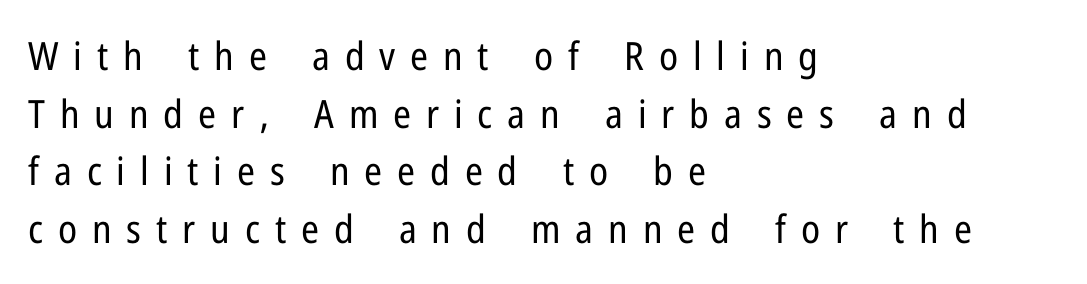
In terms of letterform style, serifs are entirely absent. Just letters on the line, the space beneath them empty. Each letter keeps its own natural width here, so spacing adapts to shape. If you measured baseline to baseline, you'd find a middling distance.
